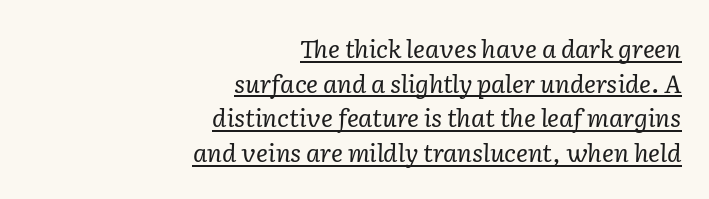
The image shows 25 px text type, italic (leaning right); set right-aligned, normal line spacing (1.39x), normal letter spacing, underlined.
